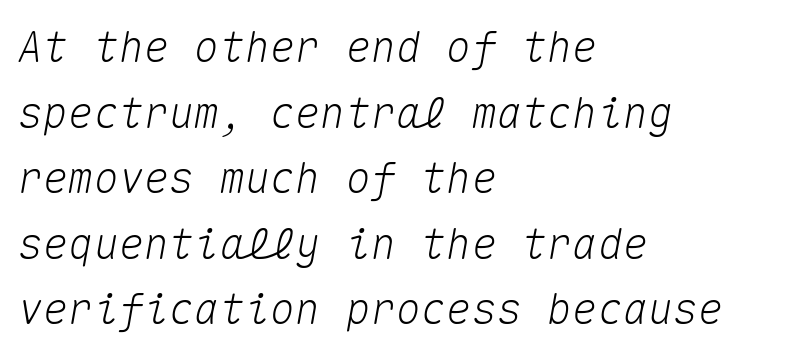
Layout note: lines flush left. The specimen reads as italic at a glance. Is this a fixed-width face? Yes — each glyph sits in an identical cell. Descenders hang freely into open space. The passage shown has conventional tracking throughout.
